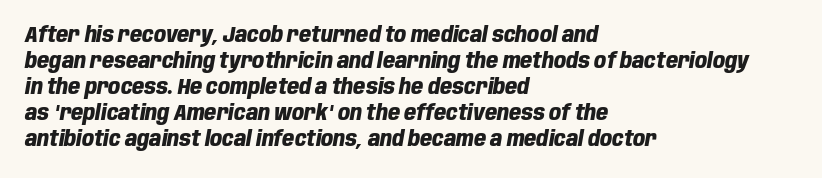
Q: Is the text bold? A: Yes.
Q: Is the text italic (slanted)? A: Yes, it leans right by about 10 degrees.
Q: Is the text underlined? A: No.
Q: How is the paragraph aligned? A: Left-aligned.
Q: Is the spacing between letters normal or unusually wide? A: Normal.
